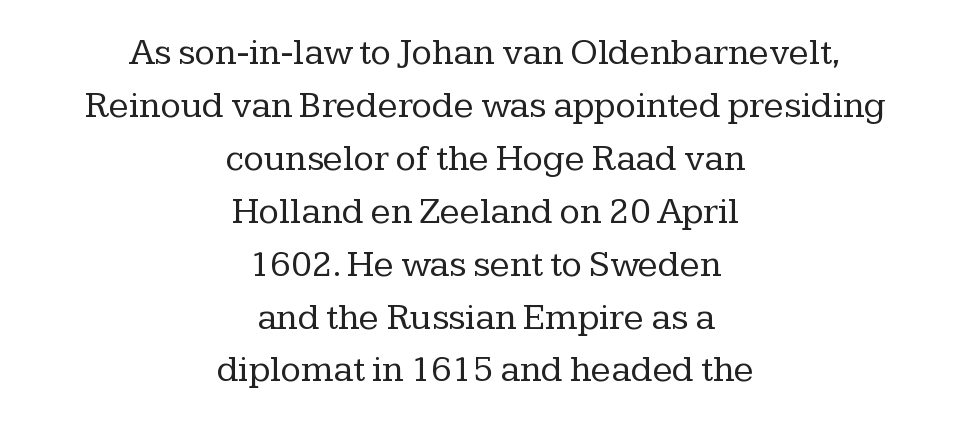
{"serif": "yes", "italic": "no", "bold": "no", "weight": "regular", "width": "normal", "stroke_contrast": "low", "x_height": "medium", "monospaced": "no", "underline": "no", "align": "center", "line_spacing": "normal", "line_spacing_ratio": 1.43, "letter_spacing": "normal", "letter_spacing_em": 0.0, "glyph_px": 37}
